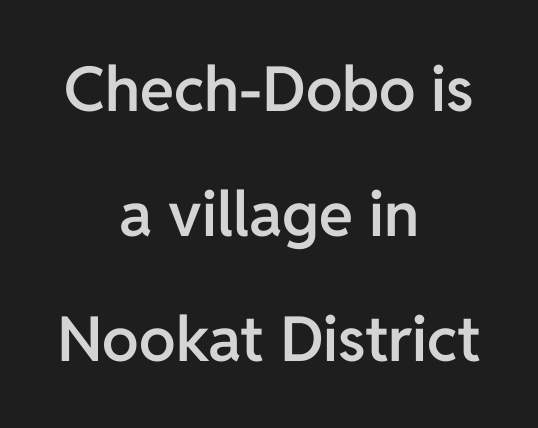
{"serif": "no", "italic": "no", "bold": "semi", "weight": "semibold", "width": "normal", "stroke_contrast": "low", "x_height": "medium", "monospaced": "no", "underline": "no", "align": "center", "line_spacing": "loose", "line_spacing_ratio": 2.02, "letter_spacing": "normal", "letter_spacing_em": 0.0, "glyph_px": 62}
